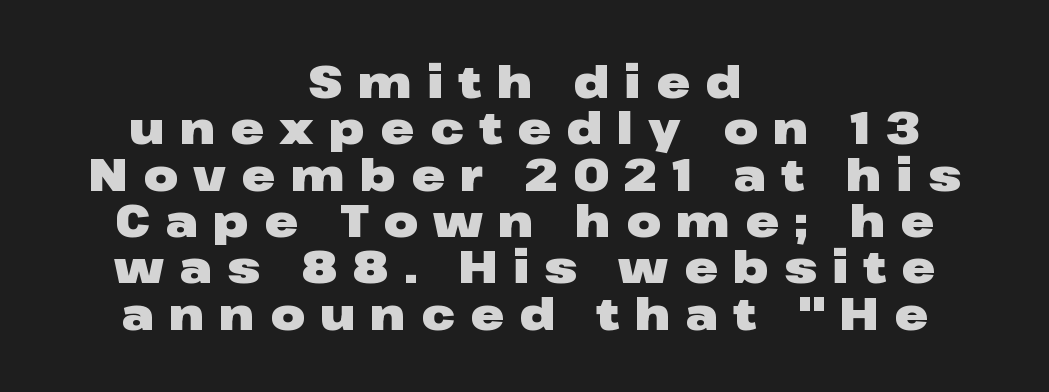
Character widths vary here, with narrow letters taking less room than wide ones. Descender tails drop into unmarked territory. Baseline-to-baseline distance is barely more than the letter height. Grotesque or geometric, the face here clearly has no serifs.
